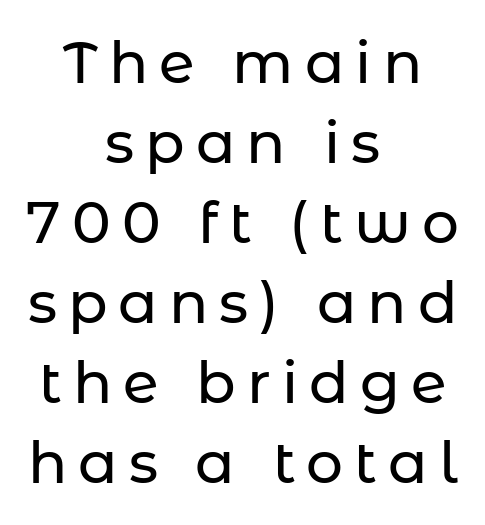
Q: Is the text italic (slanted)? A: No, it is upright.
Q: Is the typeface a serif or a sans-serif typeface? A: Sans-serif.
Q: Is the text underlined? A: No.
Q: How is the paragraph aligned? A: Centered.
Q: Is the spacing between lines tight, normal or loose? A: Normal.
Q: Width (condensed, normal, or wide)? A: Normal.
Q: Stroke contrast? A: Low.
Q: x-height? A: Medium.
Q: Monospaced? A: No.
